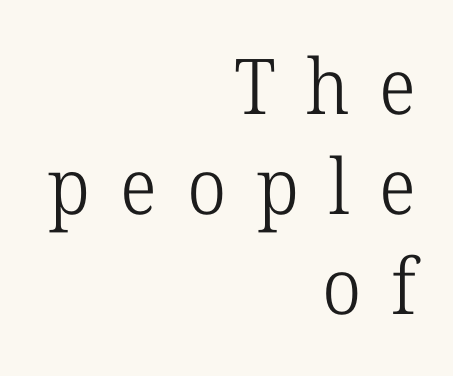
The image shows 77 px light serif type, upright; set right-aligned, normal line spacing (1.3x), unusually wide letter spacing (+0.39 em), not underlined; low stroke contrast and a medium x-height.
